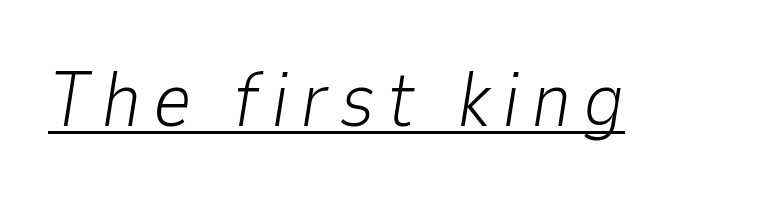
{"italic": "yes", "lean": "right", "slant_degrees": 9, "bold": "no", "weight": "light", "width": "normal", "stroke_contrast": "low", "x_height": "medium", "monospaced": "no", "underline": "yes", "glyph_px": 77}
